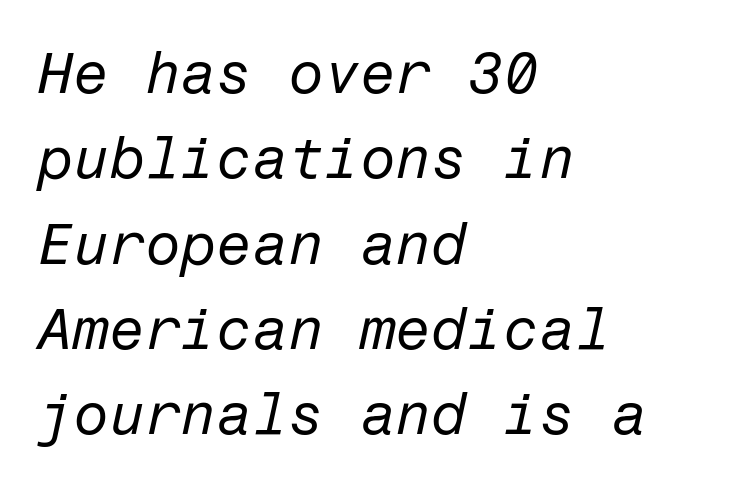
{"italic": "yes", "lean": "right", "slant_degrees": 12, "bold": "no", "weight": "regular", "width": "normal", "stroke_contrast": "low", "x_height": "medium", "underline": "no", "align": "left", "line_spacing": "normal", "line_spacing_ratio": 1.47, "letter_spacing": "normal", "letter_spacing_em": 0.0, "glyph_px": 58}
